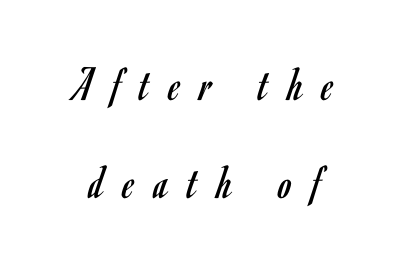
{"serif": "no", "bold": "no", "weight": "regular", "width": "condensed", "stroke_contrast": "low", "x_height": "small", "monospaced": "no", "underline": "no", "line_spacing": "loose", "line_spacing_ratio": 2.01, "letter_spacing": "wide", "letter_spacing_em": 0.4, "glyph_px": 49}
